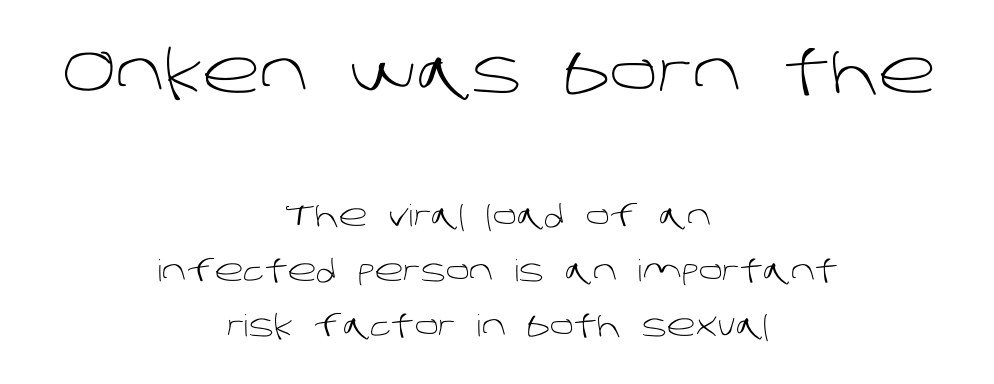
{"serif": "no", "bold": "no", "weight": "light", "width": "normal", "stroke_contrast": "low", "x_height": "large", "monospaced": "no", "underline": "no", "align": "center", "line_spacing_ratio": 1.83, "letter_spacing": "normal", "letter_spacing_em": 0.0, "larger_block": "first", "size_ratio": 2.0, "glyph_px": 60}
